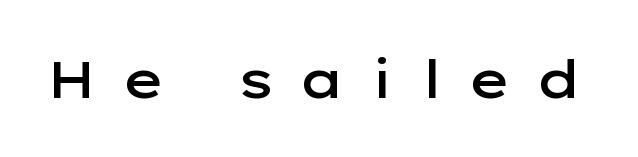
{"serif": "no", "italic": "no", "bold": "semi", "weight": "semibold", "width": "wide", "stroke_contrast": "low", "x_height": "medium", "monospaced": "no", "underline": "no", "letter_spacing": "wide", "letter_spacing_em": 0.47, "glyph_px": 52}
